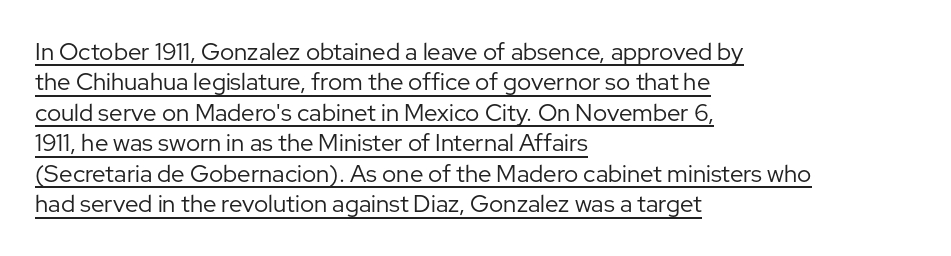
The image shows 24 px text type, upright; set left-aligned, normal line spacing (1.27x), normal letter spacing, underlined.
